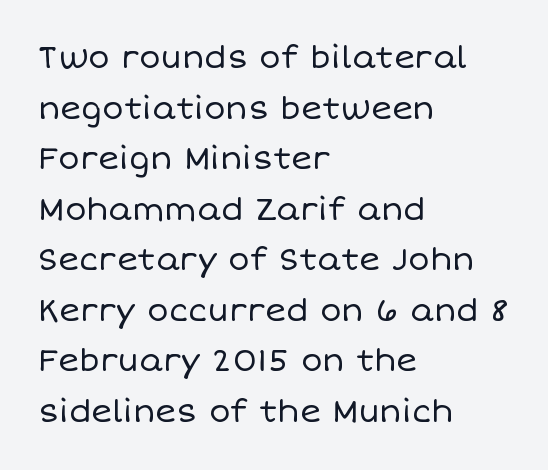
The image shows 32 px regular-weight type, upright; set left-aligned, normal line spacing (1.58x), normal letter spacing, not underlined; low stroke contrast and a large x-height.
